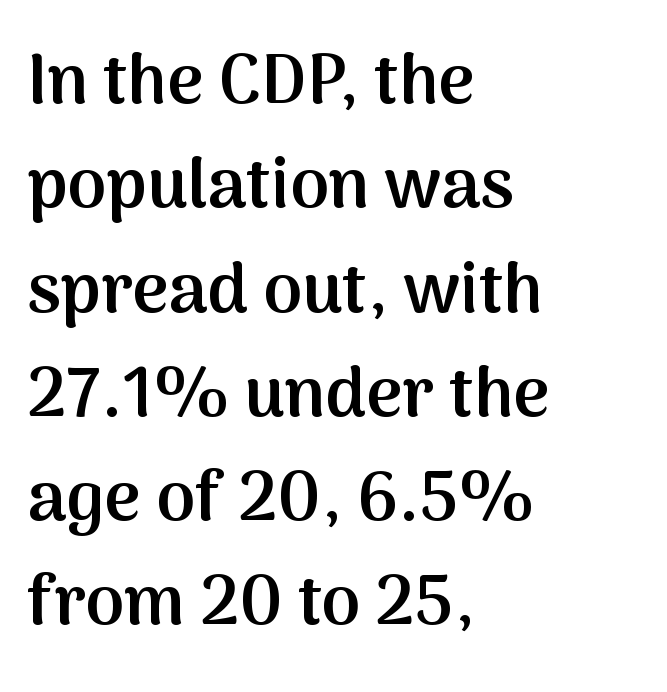
The characters display no serif detailing; their extremities are plain. Line beginnings align vertically; line endings do not. Compared with typical body copy, the letter spacing here is the same. Is the type bold? Partly — it's a semibold, heavier than regular but not fully bold. The gap between lines stays unmarked.
